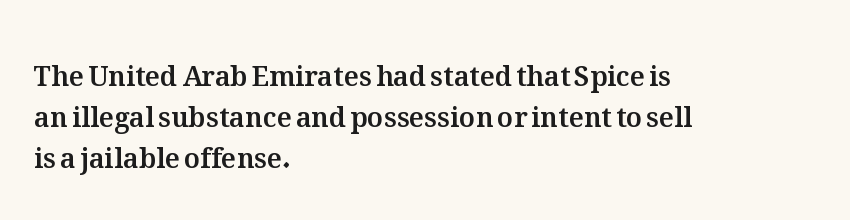
{"italic": "no", "underline": "no", "align": "left", "line_spacing": "normal", "line_spacing_ratio": 1.52, "letter_spacing": "normal", "letter_spacing_em": 0.0, "glyph_px": 27}
